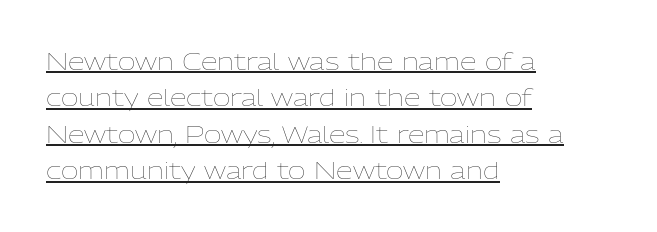
Is the stroke heavy? The answer is a plain regular-or-lighter. If you drew a line through each stem, it would be perfectly vertical. Vertical spacing — default. A classic flush-left, rag-right setting is used for this passage.
